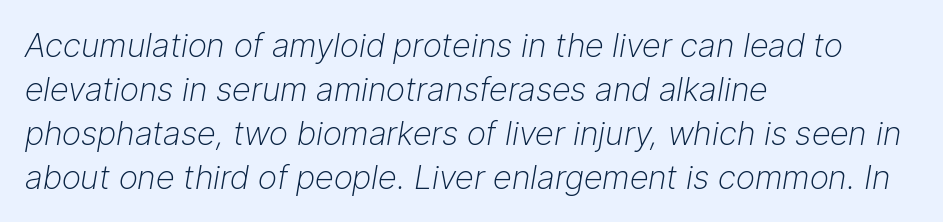
{"italic": "yes", "lean": "right", "slant_degrees": 9, "bold": "no", "weight": "light", "width": "normal", "stroke_contrast": "low", "x_height": "medium", "monospaced": "no", "underline": "no", "align": "left", "line_spacing": "normal", "line_spacing_ratio": 1.33, "letter_spacing": "normal", "letter_spacing_em": 0.0, "glyph_px": 33}
